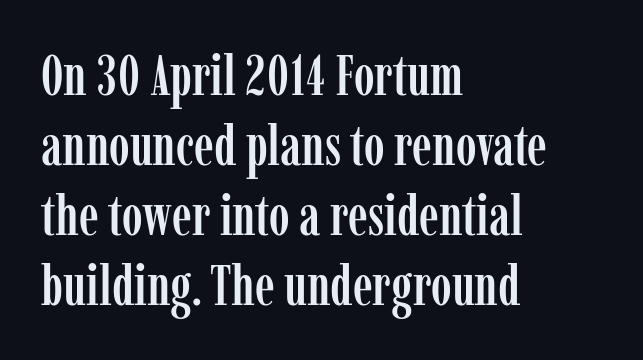
The image shows 56 px condensed serif type, upright; set left-aligned, normal line spacing (1.25x), normal letter spacing, not underlined; low stroke contrast and a medium x-height.
